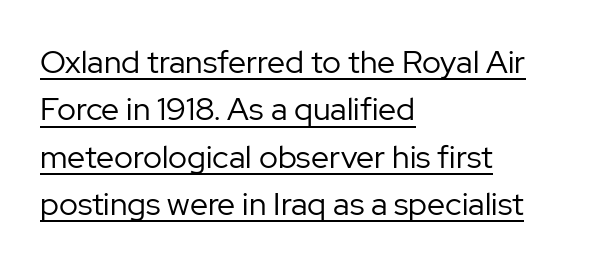
Think standard paragraph weight, or any step lighter than that. The font's upright variant was chosen for this text. Successive baselines arrive at the customary interval. A rule runs beneath these lines of type. Nobody touched the tracking dial on this one. Varying glyph widths throughout — classic text-font behaviour.
